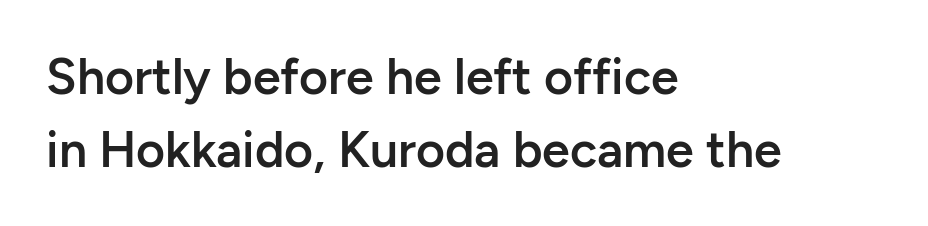
The font's upright variant was chosen for this text. Unlike a traditional serif, this face leaves its strokes unadorned. Reading down the block, your eye returns to a fixed left position each line. A semibold gives these letters moderate extra thickness, short of bold. The letters advance in unequal steps, a hallmark of proportional type. How are the letters spaced? Ordinarily, with no added tracking.
